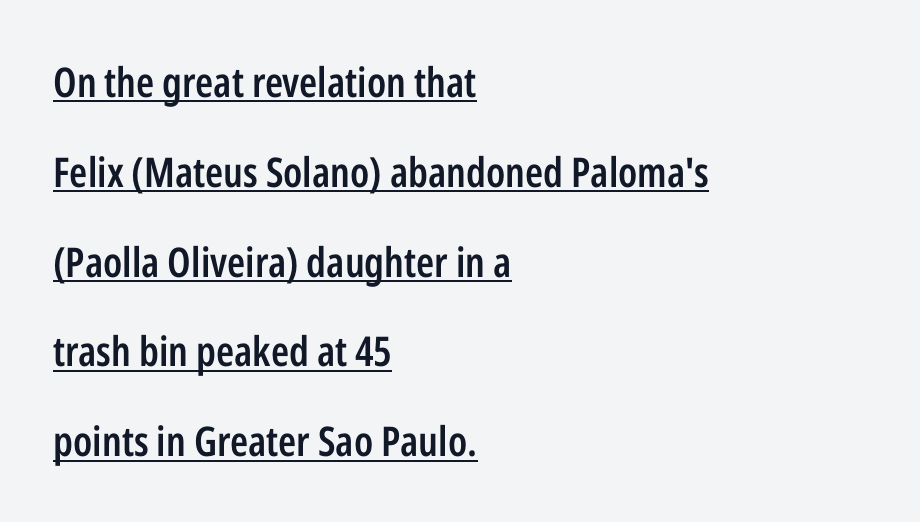
Q: Is the text bold? A: Semi-bold.
Q: Is the text italic (slanted)? A: No, it is upright.
Q: Is the typeface a serif or a sans-serif typeface? A: Sans-serif.
Q: Is the text underlined? A: Yes.
Q: How is the paragraph aligned? A: Left-aligned.
Q: Is the spacing between letters normal or unusually wide? A: Normal.
Q: Is the spacing between lines tight, normal or loose? A: Loose.
Q: Width (condensed, normal, or wide)? A: Condensed.
Q: Stroke contrast? A: Low.
Q: x-height? A: Medium.
Q: Monospaced? A: No.
